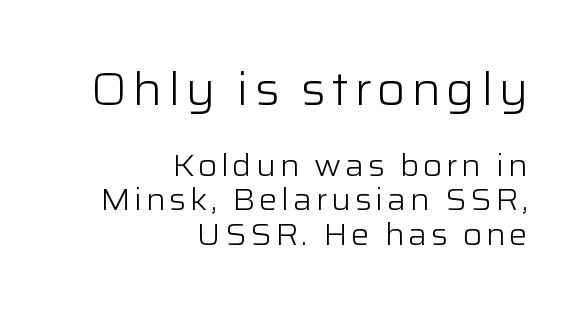
{"serif": "no", "italic": "no", "bold": "no", "weight": "light", "width": "normal", "stroke_contrast": "low", "x_height": "medium", "monospaced": "no", "underline": "no", "align": "right", "line_spacing": "tight", "line_spacing_ratio": 1.11, "larger_block": "first", "size_ratio": 1.48, "glyph_px": 46}
